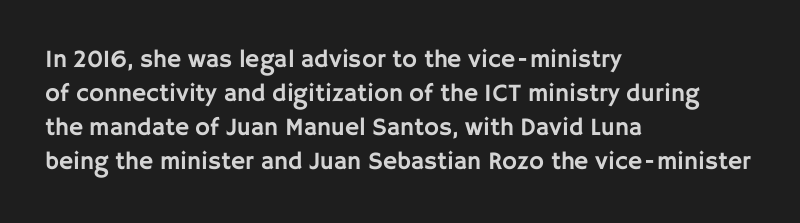
The image shows 25 px text type, upright; set left-aligned, normal line spacing (1.36x), normal letter spacing, not underlined.
